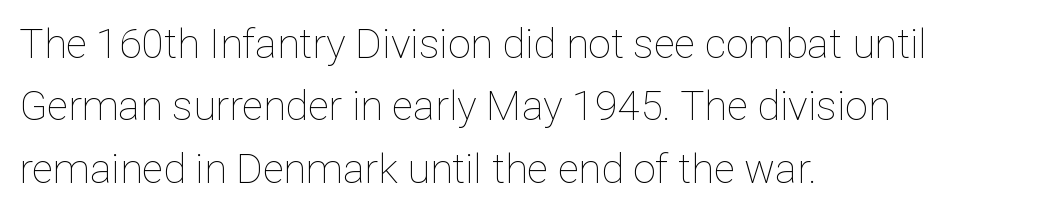
{"italic": "no", "bold": "no", "weight": "thin", "width": "normal", "stroke_contrast": "low", "x_height": "medium", "monospaced": "no", "underline": "no", "align": "left", "line_spacing": "normal", "line_spacing_ratio": 1.52, "letter_spacing": "normal", "letter_spacing_em": 0.0, "glyph_px": 41}
